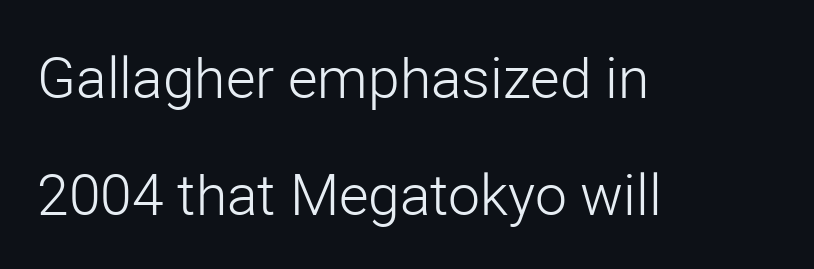
The image shows 57 px light sans-serif type, upright; set left-aligned, loose line spacing (2.05x), normal letter spacing, not underlined; low stroke contrast and a medium x-height.
